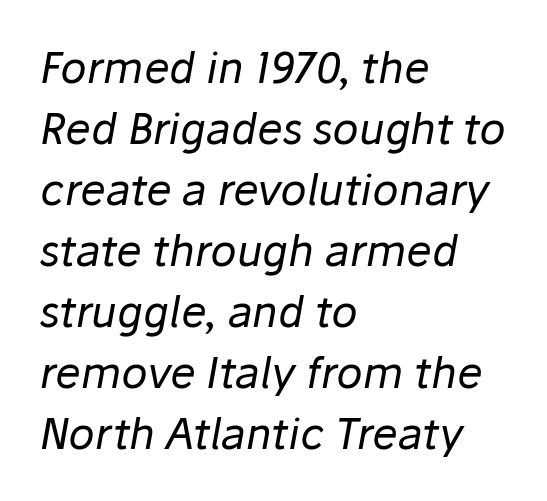
The image shows 43 px regular-weight type, italic (leaning right); set left-aligned, normal line spacing (1.42x), normal letter spacing, not underlined; low stroke contrast and a medium x-height.
